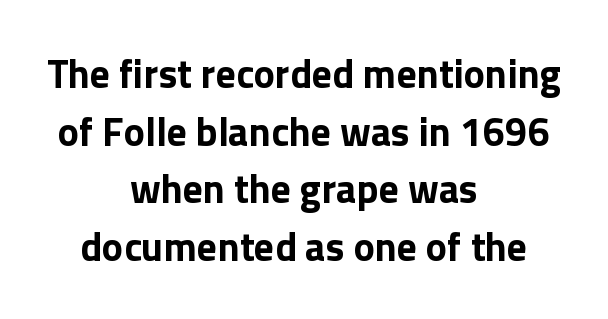
The image shows 40 px sans-serif type, upright; set centered, normal line spacing (1.44x), normal letter spacing, not underlined; low stroke contrast and a medium x-height.
